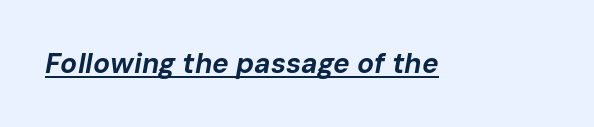
The image shows 28 px bold type, italic (leaning right); set normal letter spacing, underlined; low stroke contrast and a medium x-height.
